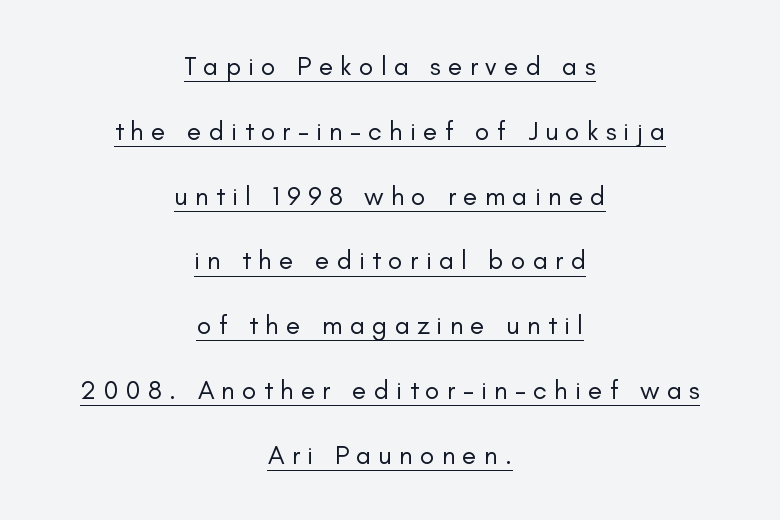
The image shows 27 px text type, upright; set centered, loose line spacing (2.4x), unusually wide letter spacing (+0.26 em), underlined.
